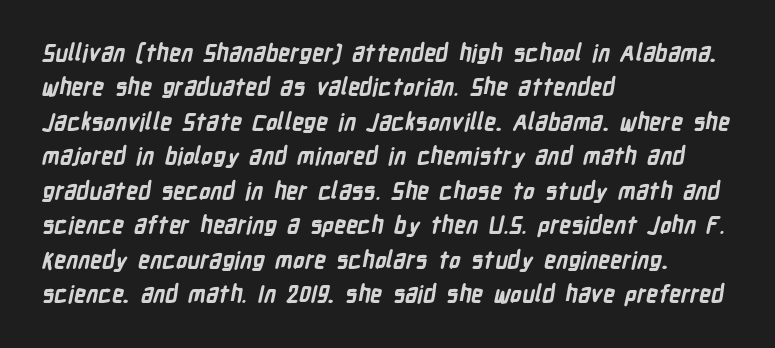
Q: Is the text bold? A: Yes.
Q: Is the text underlined? A: No.
Q: How is the paragraph aligned? A: Left-aligned.
Q: Is the spacing between letters normal or unusually wide? A: Normal.
Q: Is the spacing between lines tight, normal or loose? A: Normal.
